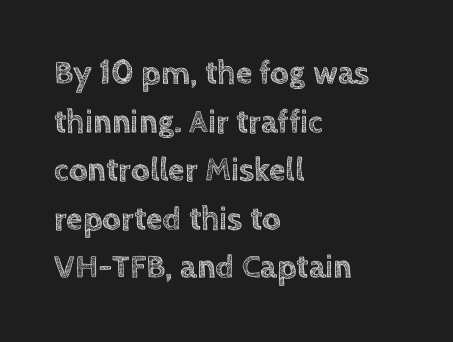
Q: Is the text italic (slanted)? A: No, it is upright.
Q: Is the text underlined? A: No.
Q: How is the paragraph aligned? A: Left-aligned.
Q: Is the spacing between letters normal or unusually wide? A: Normal.
Q: Is the spacing between lines tight, normal or loose? A: Normal.
Q: Width (condensed, normal, or wide)? A: Normal.
Q: x-height? A: Large.
Q: Monospaced? A: No.
